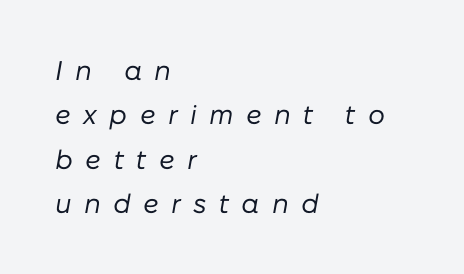
{"italic": "yes", "lean": "right", "slant_degrees": 10, "bold": "no", "underline": "no", "align": "left", "line_spacing": "normal", "line_spacing_ratio": 1.64, "letter_spacing": "wide", "letter_spacing_em": 0.45, "glyph_px": 27}
